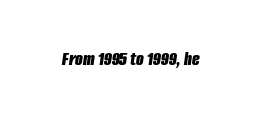
The image shows 20 px bold type, italic (leaning right); set normal letter spacing, not underlined.
